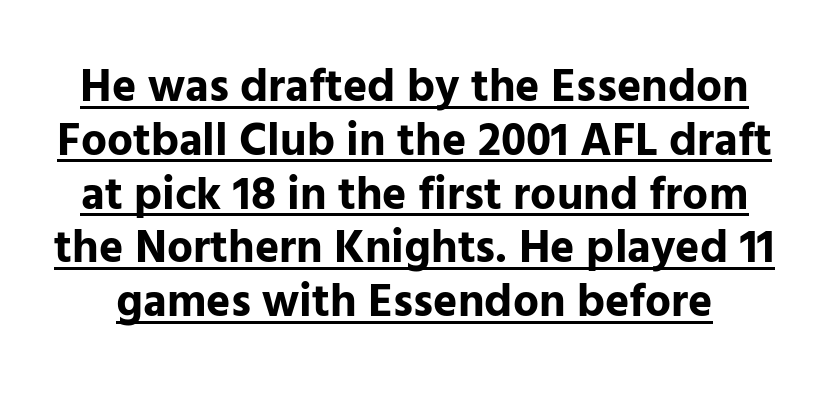
The image shows 46 px bold sans-serif type, upright; set line spacing 1.17x, normal letter spacing, underlined; low stroke contrast and a medium x-height.
